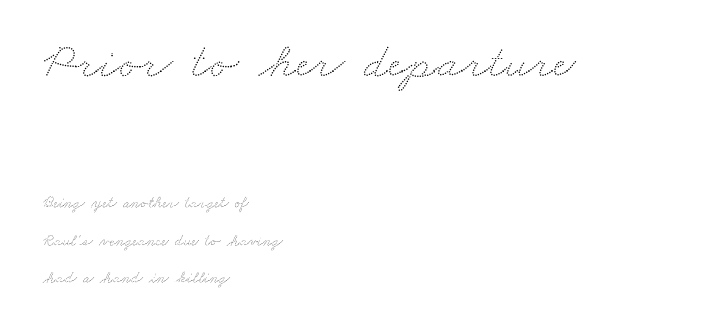
Here the glyphs are tracked normally, forming tight word shapes. The paragraph shown leans on its left margin. Spacing verdict: proportional, widths tailored to each character. Notice the wide empty band between every row — that's loose leading. Check the space under the baseline: it is left empty.
